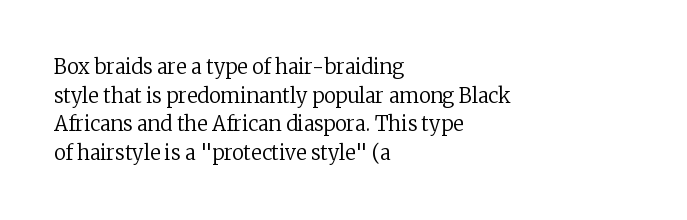
{"italic": "no", "bold": "no", "underline": "no", "align": "left", "line_spacing": "normal", "line_spacing_ratio": 1.43, "letter_spacing": "normal", "letter_spacing_em": 0.0, "glyph_px": 20}
